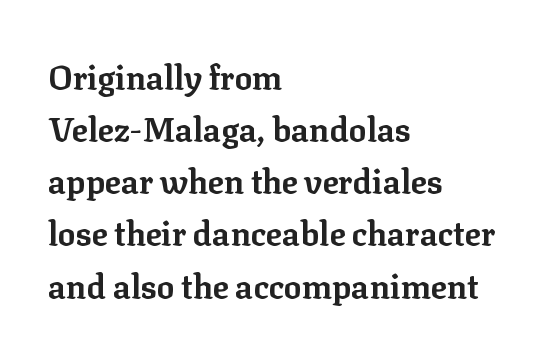
{"serif": "yes", "italic": "no", "bold": "yes", "weight": "bold", "width": "normal", "stroke_contrast": "low", "x_height": "medium", "monospaced": "no", "underline": "no", "align": "left", "line_spacing": "normal", "line_spacing_ratio": 1.58, "letter_spacing": "normal", "letter_spacing_em": 0.0, "glyph_px": 33}
